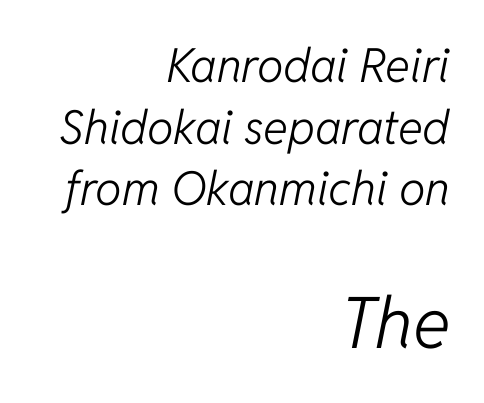
The image shows 71 px light type, italic (leaning right); set right-aligned, normal line spacing (1.31x), normal letter spacing, not underlined; the second (bottom) block is 1.51x larger; low stroke contrast and a medium x-height.
